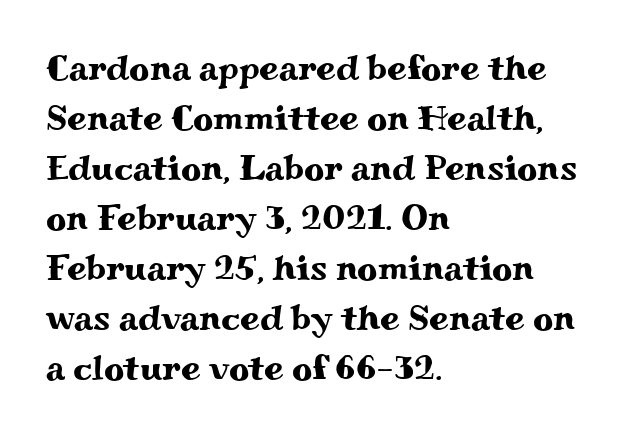
This rendering employs a face with finishing strokes, i.e., a serif. The ragged edge is on the right, which tells us the setting is flush left. This sample has the flowing, uneven cadence of proportional lettering. Beneath every word, the page is bare. Standard letterfit; no display-style spreading of the glyphs. A normal amount of white space separates one row of letters from the next.
